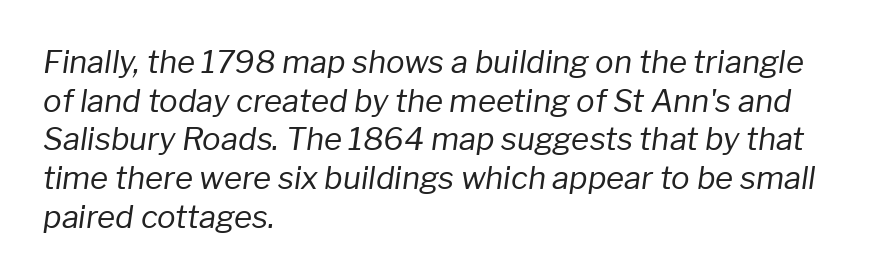
The image shows 31 px regular-weight type, italic (leaning right); set left-aligned, normal line spacing (1.25x), normal letter spacing, not underlined; low stroke contrast and a medium x-height.
